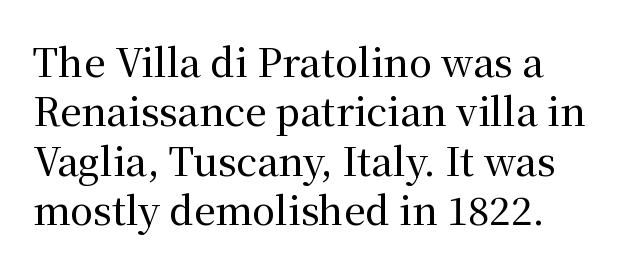
Q: Is the text italic (slanted)? A: No, it is upright.
Q: Is the typeface a serif or a sans-serif typeface? A: Serif.
Q: Is the text underlined? A: No.
Q: Is the spacing between letters normal or unusually wide? A: Normal.
Q: Is the spacing between lines tight, normal or loose? A: Normal.
Q: Width (condensed, normal, or wide)? A: Normal.
Q: Stroke contrast? A: Medium.
Q: x-height? A: Medium.
Q: Monospaced? A: No.
